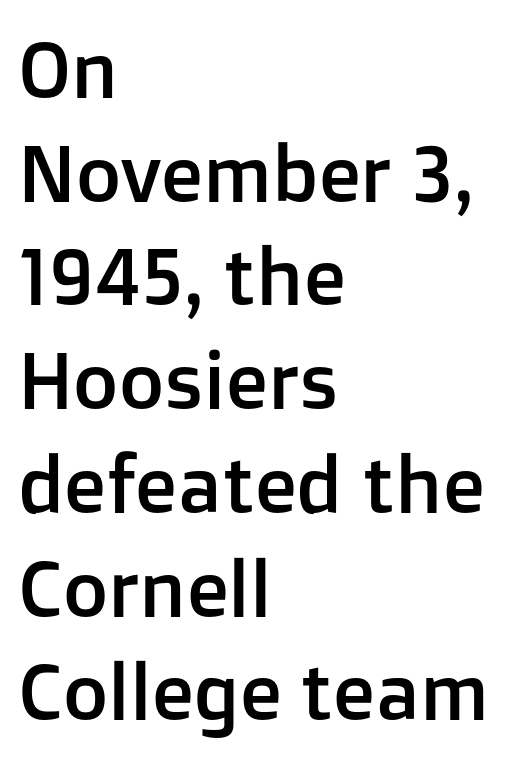
The image shows 78 px sans-serif type, upright; set left-aligned, normal line spacing (1.33x), normal letter spacing, not underlined; low stroke contrast and a medium x-height.
